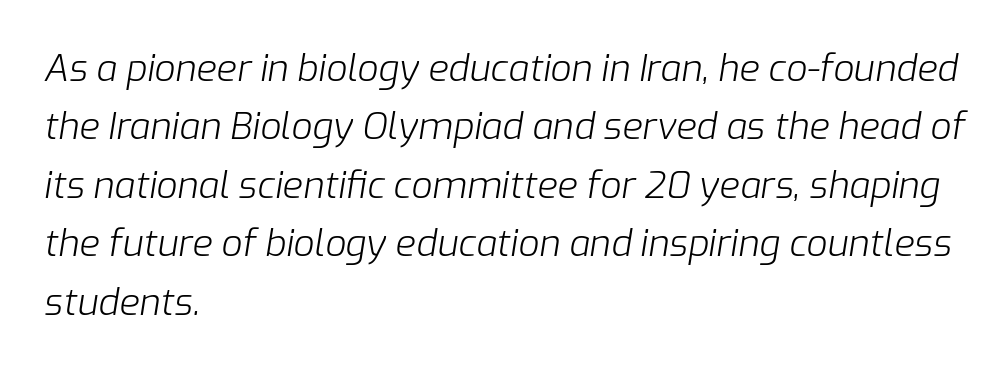
Q: Is the text bold? A: No.
Q: Is the text italic (slanted)? A: Yes, it leans right by about 9 degrees.
Q: Is the text underlined? A: No.
Q: How is the paragraph aligned? A: Left-aligned.
Q: Is the spacing between letters normal or unusually wide? A: Normal.
Q: Is the spacing between lines tight, normal or loose? A: Normal.
Q: Width (condensed, normal, or wide)? A: Normal.
Q: Stroke contrast? A: Low.
Q: x-height? A: Medium.
Q: Monospaced? A: No.
